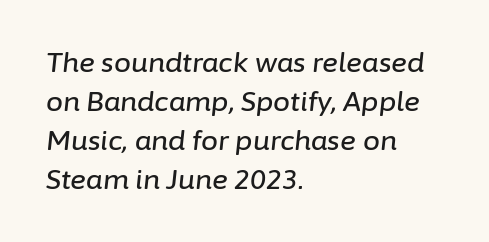
{"italic": "yes", "lean": "right", "slant_degrees": 6, "underline": "no", "align": "left", "line_spacing": "normal", "line_spacing_ratio": 1.44, "letter_spacing": "normal", "letter_spacing_em": 0.0, "glyph_px": 27}
